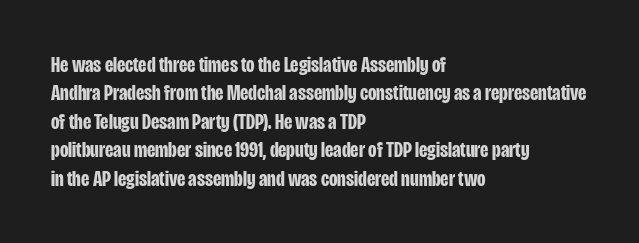
{"italic": "no", "bold": "yes", "underline": "no", "align": "left", "line_spacing": "normal", "line_spacing_ratio": 1.29, "letter_spacing": "normal", "letter_spacing_em": 0.0, "glyph_px": 22}
